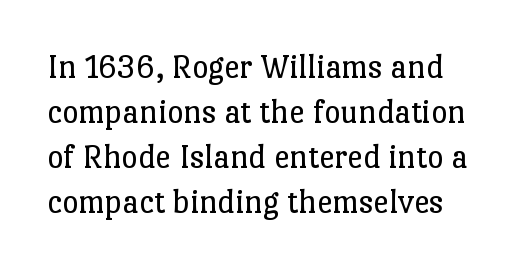
The letters look calm and open, with moderate or lighter stems. The text was rendered using a seriffed face with decorative stroke endings. Think of a printed novel: that variable character pitch is what you see here. The rendering keeps characters at their native spacing.
